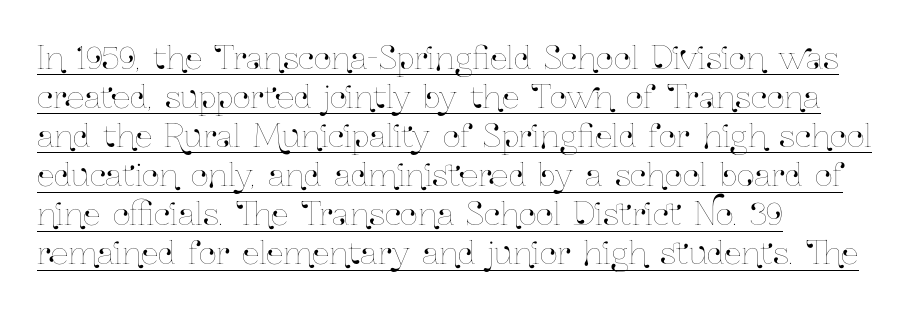
The block of text has a typical density, with ordinary space between rows. The glyphs are accompanied by a horizontal stroke just below them. These lines keep a tight, regular rhythm from letter to letter. Notice how the stems are strictly vertical — no italics here. Think of a printed novel: that variable character pitch is what you see here. Teacher's note: observe the even left margin — that is flush-left alignment.
